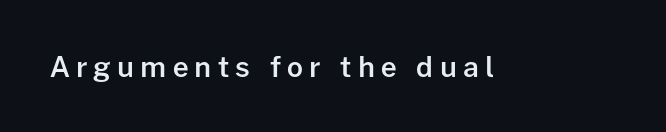
Q: Is the text bold? A: Semi-bold.
Q: Is the text italic (slanted)? A: No, it is upright.
Q: Is the typeface a serif or a sans-serif typeface? A: Sans-serif.
Q: Is the text underlined? A: No.
Q: Is the spacing between letters normal or unusually wide? A: Unusually wide.
Q: Width (condensed, normal, or wide)? A: Normal.
Q: Stroke contrast? A: Low.
Q: x-height? A: Medium.
Q: Monospaced? A: No.
